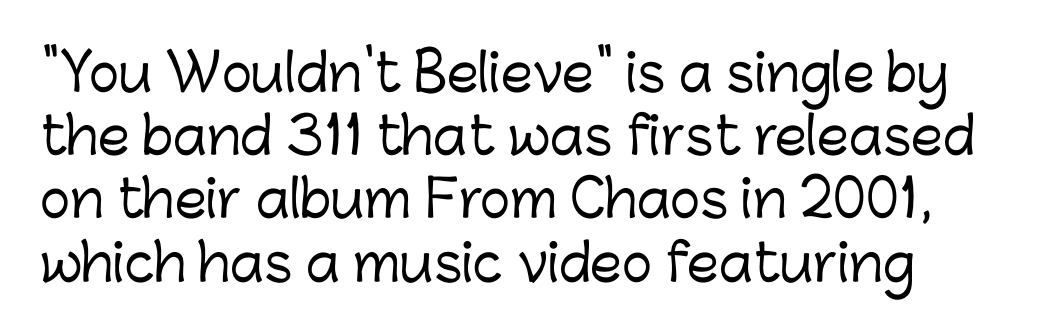
The image shows 51 px sans-serif type, upright; set line spacing 1.24x, normal letter spacing, not underlined; low stroke contrast and a medium x-height.
